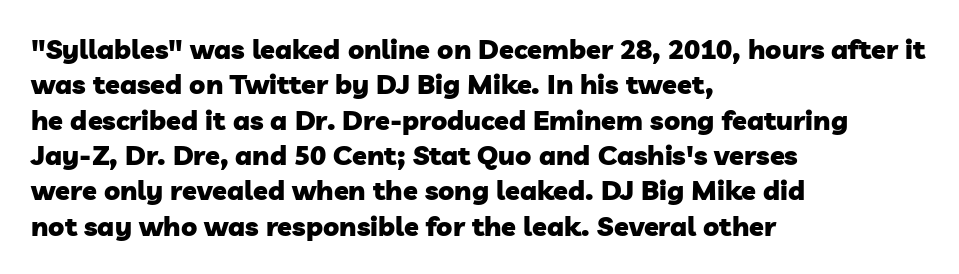
Q: Is the text bold? A: Yes.
Q: Is the text underlined? A: No.
Q: How is the paragraph aligned? A: Left-aligned.
Q: Is the spacing between letters normal or unusually wide? A: Normal.
Q: Is the spacing between lines tight, normal or loose? A: Normal.
